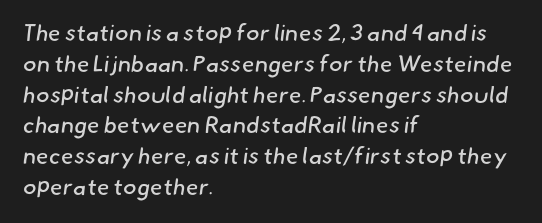
Q: Is the text bold? A: No.
Q: Is the text underlined? A: No.
Q: How is the paragraph aligned? A: Left-aligned.
Q: Is the spacing between letters normal or unusually wide? A: Normal.
Q: Is the spacing between lines tight, normal or loose? A: Normal.
